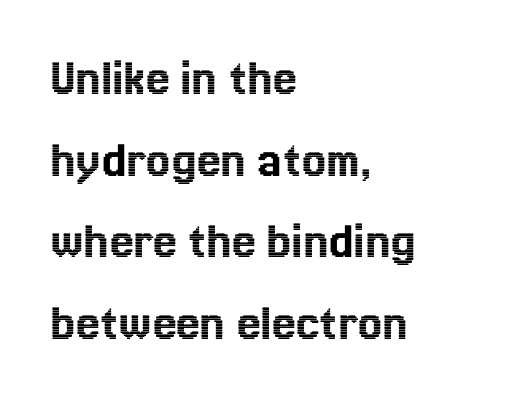
Q: Is the text italic (slanted)? A: No, it is upright.
Q: Is the text underlined? A: No.
Q: How is the paragraph aligned? A: Left-aligned.
Q: Is the spacing between letters normal or unusually wide? A: Normal.
Q: Is the spacing between lines tight, normal or loose? A: Normal.
Q: Width (condensed, normal, or wide)? A: Normal.
Q: x-height? A: Medium.
Q: Monospaced? A: No.
